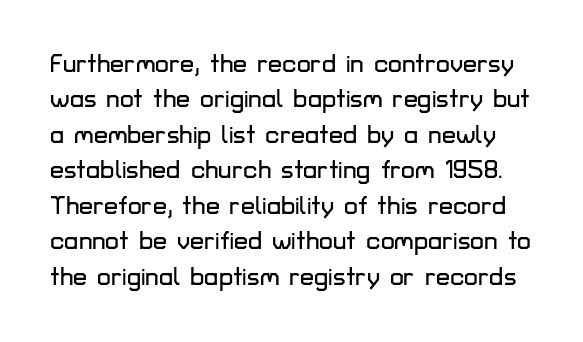
{"italic": "no", "underline": "no", "line_spacing": "normal", "line_spacing_ratio": 1.42, "letter_spacing": "normal", "letter_spacing_em": 0.0, "glyph_px": 25}
